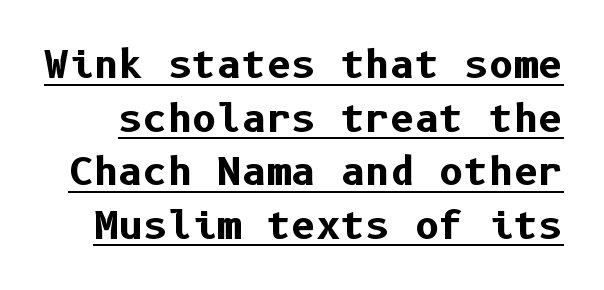
The type family on display is of the sans-serif kind. Has an underline been added? It has. These lines sit exactly where default settings would place them. Tall strokes in this sample are plumb rather than angled. The letterforms sit shoulder to shoulder at normal distance.
